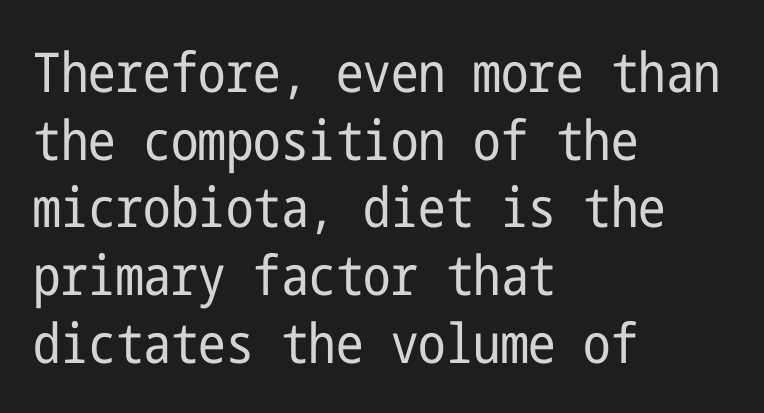
The image shows 55 px regular-weight, condensed sans-serif type, upright; set left-aligned, line spacing 1.23x, normal letter spacing, not underlined; low stroke contrast and a medium x-height.
